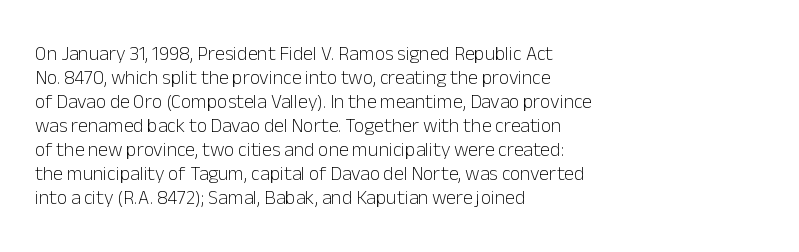
{"italic": "no", "bold": "no", "underline": "no", "align": "left", "line_spacing_ratio": 1.2, "letter_spacing": "normal", "letter_spacing_em": 0.0, "glyph_px": 20}
